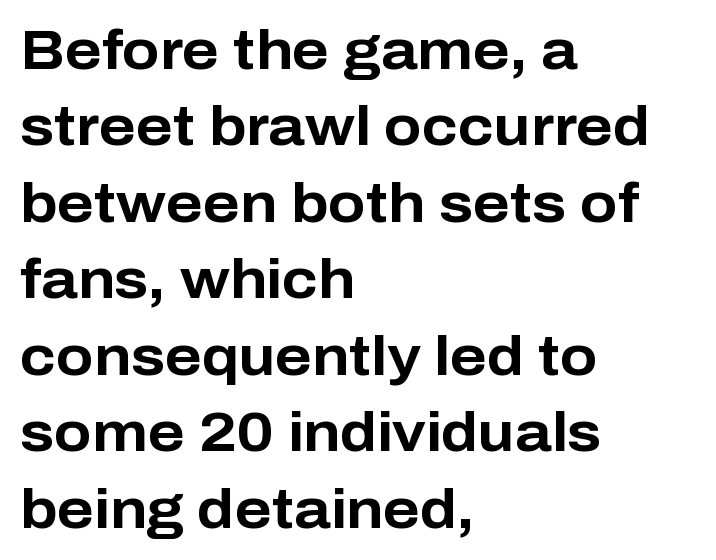
The image shows 55 px bold sans-serif type, upright; set left-aligned, normal line spacing (1.39x), normal letter spacing, not underlined; low stroke contrast and a medium x-height.
